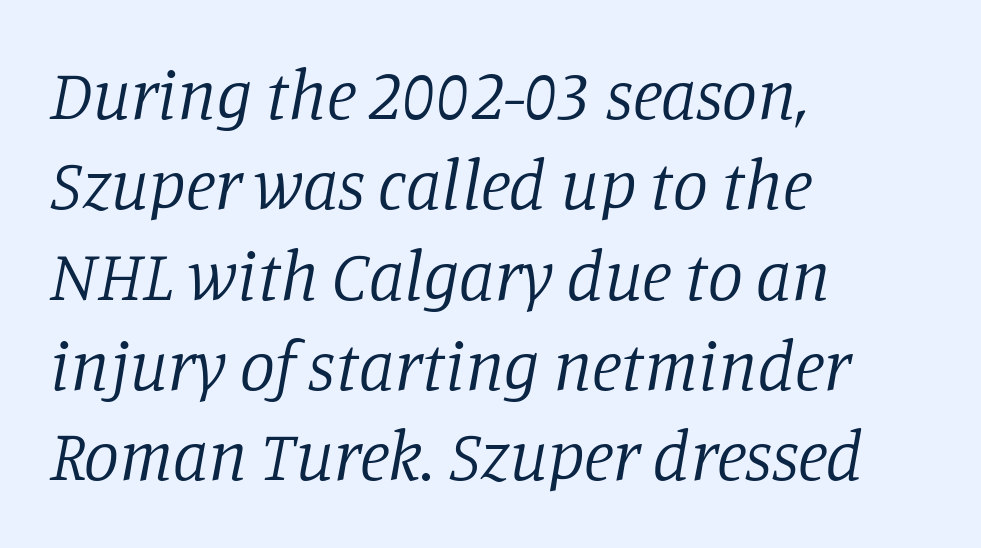
The image shows 70 px regular-weight serif type, italic (leaning right); set left-aligned, normal line spacing (1.29x), normal letter spacing, not underlined; low stroke contrast and a large x-height.
